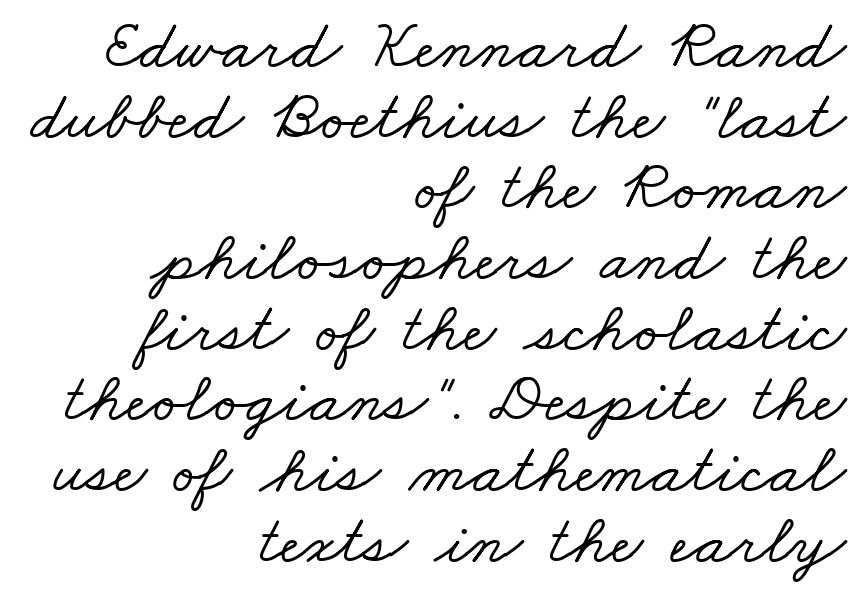
Q: Is the typeface a serif or a sans-serif typeface? A: Serif.
Q: Is the text underlined? A: No.
Q: How is the paragraph aligned? A: Right-aligned.
Q: Is the spacing between letters normal or unusually wide? A: Normal.
Q: Is the spacing between lines tight, normal or loose? A: Tight.
Q: Width (condensed, normal, or wide)? A: Wide.
Q: Stroke contrast? A: Low.
Q: x-height? A: Small.
Q: Monospaced? A: No.
